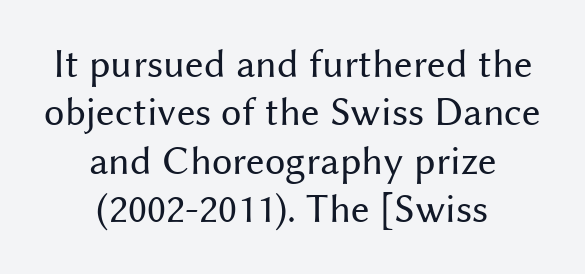
Q: Is the text bold? A: No.
Q: Is the text italic (slanted)? A: No, it is upright.
Q: Is the typeface a serif or a sans-serif typeface? A: Sans-serif.
Q: Is the text underlined? A: No.
Q: How is the paragraph aligned? A: Centered.
Q: Is the spacing between letters normal or unusually wide? A: Normal.
Q: Width (condensed, normal, or wide)? A: Normal.
Q: Stroke contrast? A: Medium.
Q: x-height? A: Medium.
Q: Monospaced? A: No.
